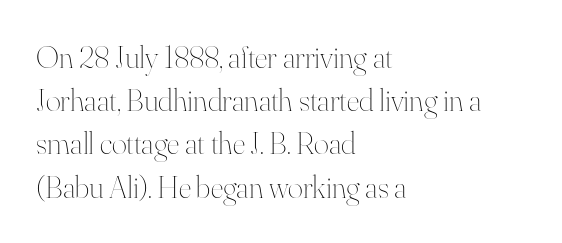
Check under the words: just untouched page. Each letter keeps its own natural width here, so spacing adapts to shape. The paragraph has a hard left edge and a soft right edge. Stems and bowls with no extra thickness — not bold.
